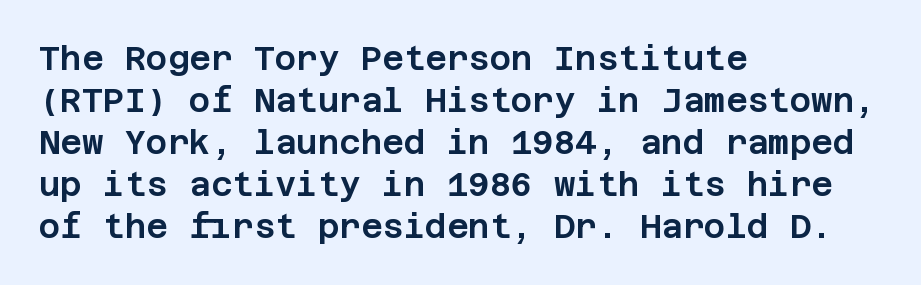
{"serif": "no", "italic": "no", "width": "normal", "stroke_contrast": "low", "x_height": "large", "underline": "no", "align": "left", "line_spacing": "normal", "line_spacing_ratio": 1.27, "letter_spacing": "normal", "letter_spacing_em": 0.0, "glyph_px": 33}
